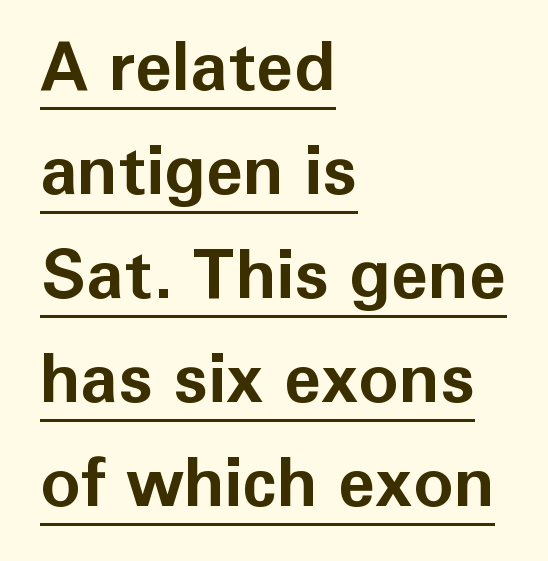
Q: Is the text bold? A: Yes.
Q: Is the text italic (slanted)? A: No, it is upright.
Q: Is the typeface a serif or a sans-serif typeface? A: Sans-serif.
Q: Is the text underlined? A: Yes.
Q: How is the paragraph aligned? A: Left-aligned.
Q: Is the spacing between letters normal or unusually wide? A: Normal.
Q: Is the spacing between lines tight, normal or loose? A: Normal.
Q: Width (condensed, normal, or wide)? A: Normal.
Q: Stroke contrast? A: Low.
Q: x-height? A: Medium.
Q: Monospaced? A: No.
